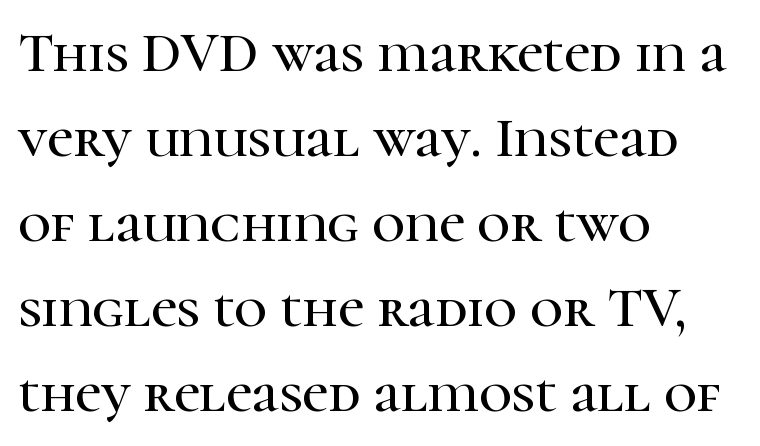
The image shows 57 px serif type, upright; set left-aligned, normal line spacing (1.49x), normal letter spacing, not underlined; high stroke contrast and a medium x-height.
